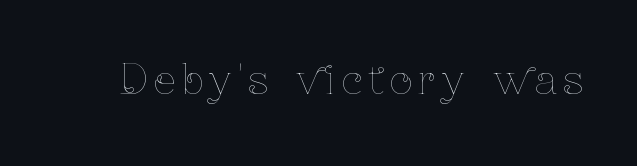
{"italic": "no", "bold": "no", "weight": "thin", "width": "condensed", "stroke_contrast": "low", "x_height": "medium", "monospaced": "no", "underline": "no", "glyph_px": 39}
